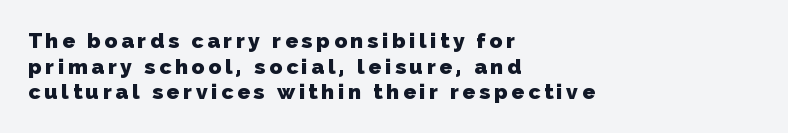
Q: Is the text bold? A: Yes.
Q: Is the text underlined? A: No.
Q: How is the paragraph aligned? A: Left-aligned.
